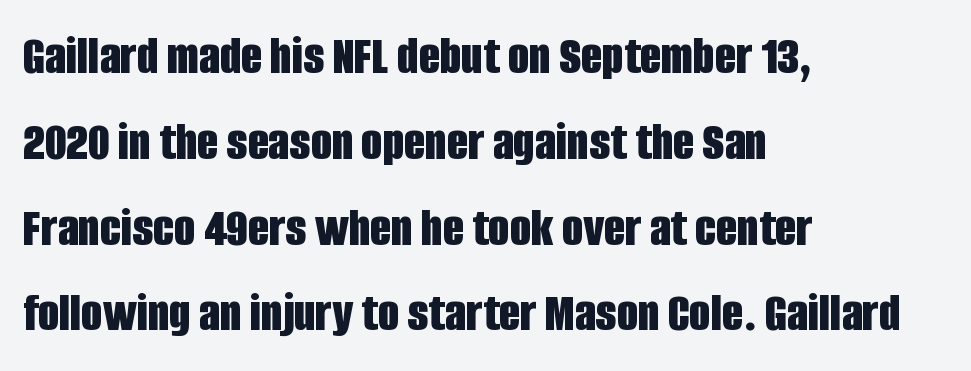
Q: Is the text bold? A: Yes.
Q: Is the text italic (slanted)? A: No, it is upright.
Q: Is the typeface a serif or a sans-serif typeface? A: Sans-serif.
Q: Is the text underlined? A: No.
Q: How is the paragraph aligned? A: Left-aligned.
Q: Is the spacing between letters normal or unusually wide? A: Normal.
Q: Is the spacing between lines tight, normal or loose? A: Normal.
Q: Width (condensed, normal, or wide)? A: Condensed.
Q: Stroke contrast? A: Low.
Q: x-height? A: Large.
Q: Monospaced? A: No.
